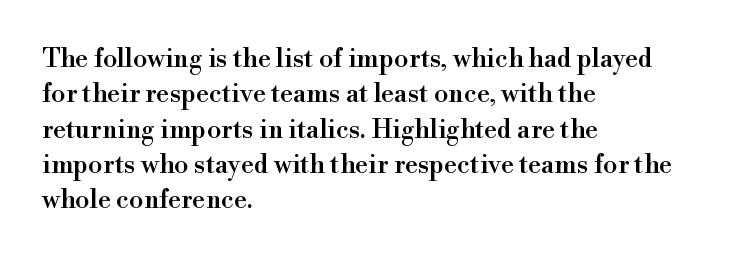
{"italic": "no", "underline": "no", "align": "left", "line_spacing": "normal", "line_spacing_ratio": 1.36, "letter_spacing": "normal", "letter_spacing_em": 0.0, "glyph_px": 26}
